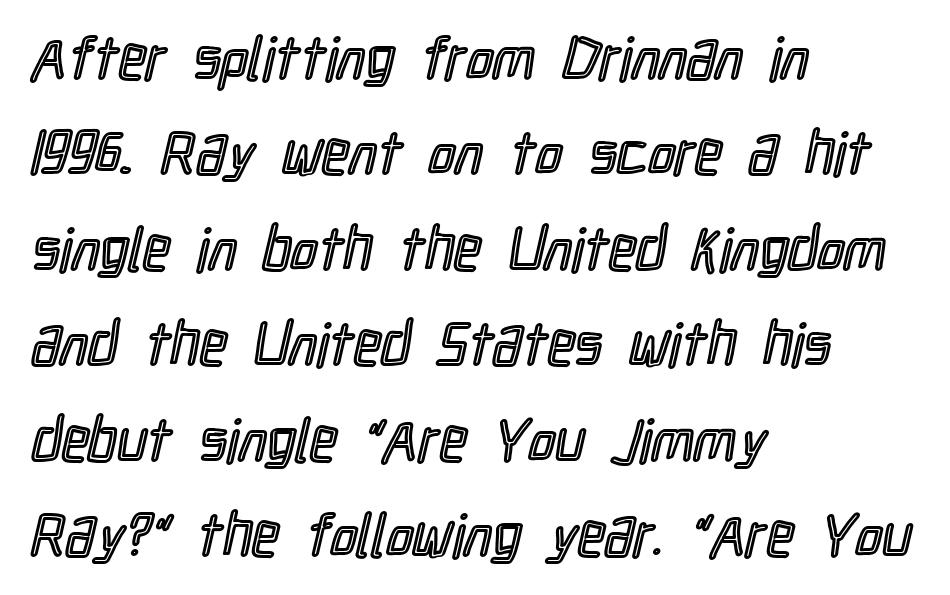
The image shows 60 px condensed type; set left-aligned, normal line spacing (1.59x), normal letter spacing, not underlined; a medium x-height.
